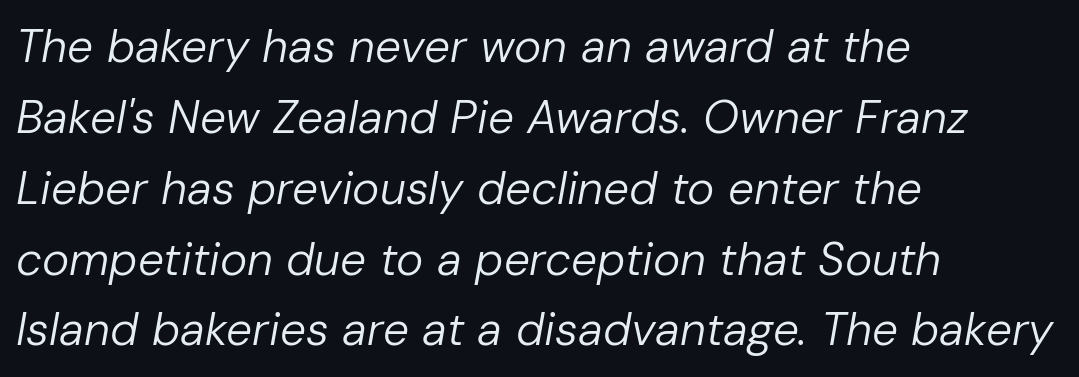
Weight: not bold — regular or lighter. These lines were composed using italics. Notice how the passage keeps a crisp vertical edge on the left only. Regular leading. The passage shown is typed in a proportional face where columns would drift.
